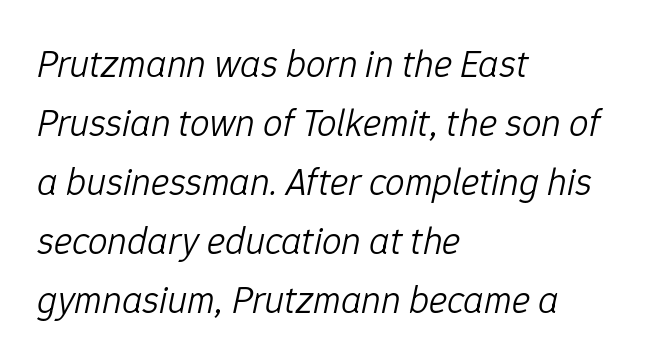
Q: Is the text bold? A: No.
Q: Is the text italic (slanted)? A: Yes, it leans right by about 12 degrees.
Q: Is the text underlined? A: No.
Q: How is the paragraph aligned? A: Left-aligned.
Q: Is the spacing between letters normal or unusually wide? A: Normal.
Q: Is the spacing between lines tight, normal or loose? A: Normal.
Q: Width (condensed, normal, or wide)? A: Normal.
Q: Stroke contrast? A: Low.
Q: x-height? A: Medium.
Q: Monospaced? A: No.
